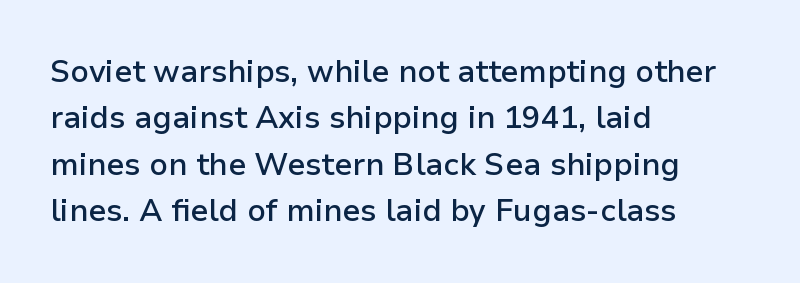
Q: Is the text bold? A: Semi-bold.
Q: Is the text italic (slanted)? A: No, it is upright.
Q: Is the typeface a serif or a sans-serif typeface? A: Sans-serif.
Q: Is the text underlined? A: No.
Q: How is the paragraph aligned? A: Left-aligned.
Q: Is the spacing between letters normal or unusually wide? A: Normal.
Q: Is the spacing between lines tight, normal or loose? A: Normal.
Q: Width (condensed, normal, or wide)? A: Normal.
Q: Stroke contrast? A: Low.
Q: x-height? A: Medium.
Q: Monospaced? A: No.
